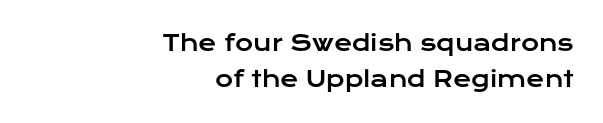
Unmarked baselines from the first word to the last. The passage is arranged like a letterhead date or caption credit — flush right. The lettering holds an erect, upright posture throughout. Horizontal bands of white between lines are of average thickness.
